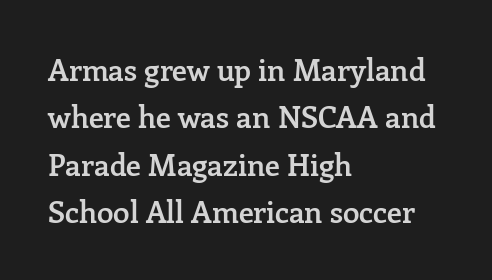
{"serif": "yes", "italic": "no", "bold": "semi", "weight": "semibold", "width": "normal", "stroke_contrast": "low", "x_height": "medium", "monospaced": "no", "underline": "no", "align": "left", "line_spacing": "normal", "line_spacing_ratio": 1.58, "letter_spacing": "normal", "letter_spacing_em": 0.0, "glyph_px": 30}
